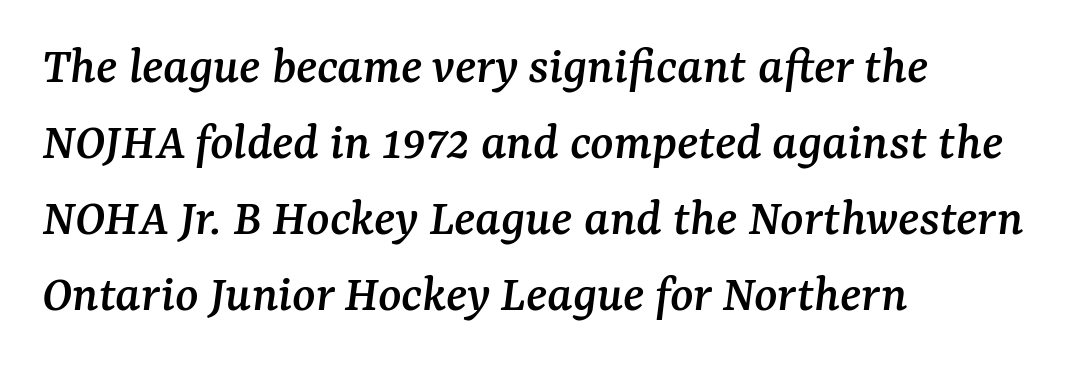
{"serif": "yes", "italic": "yes", "lean": "right", "slant_degrees": 7, "width": "normal", "stroke_contrast": "medium", "x_height": "medium", "monospaced": "no", "underline": "no", "align": "left", "line_spacing": "normal", "line_spacing_ratio": 1.41, "letter_spacing": "normal", "letter_spacing_em": 0.0, "glyph_px": 54}
